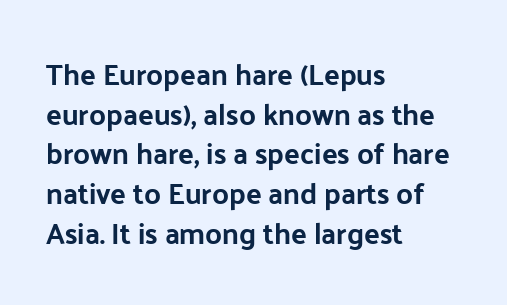
This rendering leaves character spacing at its baseline value. If you drew a ruler down the left edge, every line would touch it. What kind of face is this? One without serifs — a sans. Character widths vary here, with narrow letters taking less room than wide ones. This rendering features lettering with no underline.
